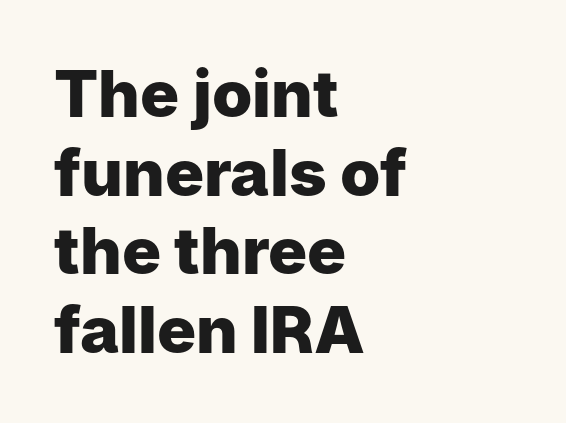
If you drew a ruler down the left edge, every line would touch it. This is roman type, the default non-slanted kind. The words here are not underlined. In terms of weight, the rendering is a true, heavy bold. Nope, no serifs anywhere on these letters.
